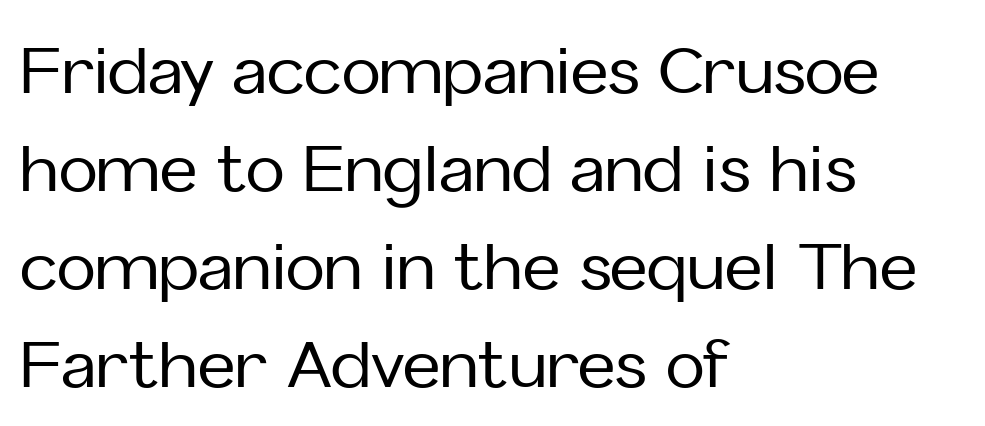
{"serif": "no", "italic": "no", "width": "normal", "stroke_contrast": "low", "x_height": "medium", "monospaced": "no", "underline": "no", "align": "left", "line_spacing": "normal", "line_spacing_ratio": 1.51, "letter_spacing": "normal", "letter_spacing_em": 0.0, "glyph_px": 65}
